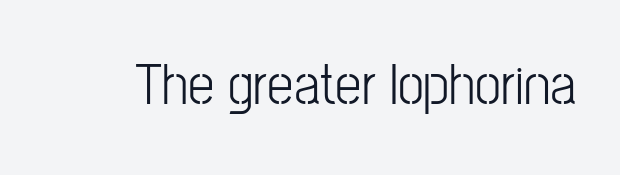
{"serif": "no", "italic": "no", "width": "condensed", "stroke_contrast": "low", "x_height": "medium", "monospaced": "no", "underline": "no", "letter_spacing": "normal", "letter_spacing_em": 0.0, "glyph_px": 59}
